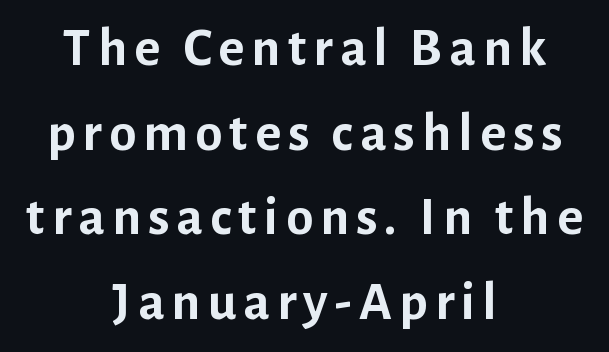
The image shows 55 px semibold sans-serif type, upright; set centered, normal line spacing (1.54x), not underlined; low stroke contrast and a medium x-height.
